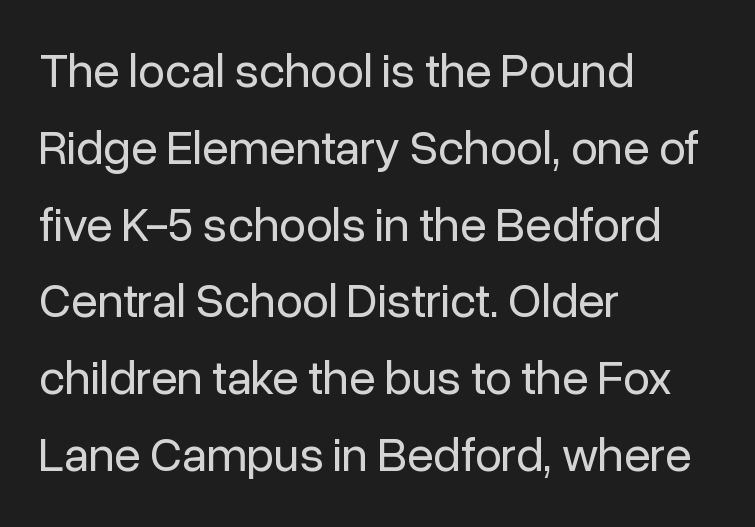
{"serif": "no", "italic": "no", "bold": "no", "weight": "regular", "width": "normal", "stroke_contrast": "low", "x_height": "medium", "monospaced": "no", "underline": "no", "align": "left", "line_spacing": "normal", "line_spacing_ratio": 1.6, "letter_spacing": "normal", "letter_spacing_em": 0.0, "glyph_px": 48}
